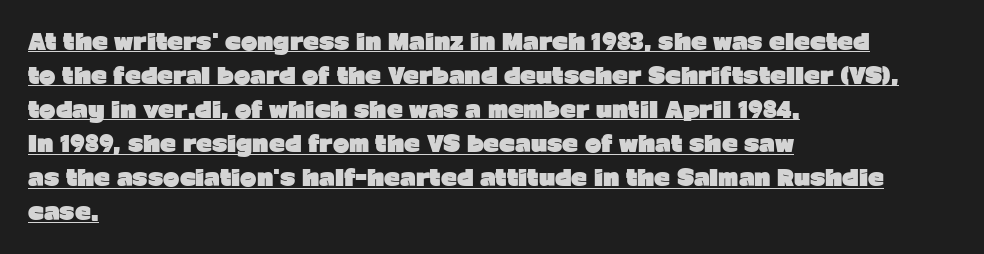
Leading matches the norm, producing a regular column. Each line of the rendering has a horizontal stroke beneath the glyphs. The tracking reads as untouched default to a designer's eye. A full-strength bold gives these letters their thick strokes. These lines were composed using upright roman letters. The paragraph has a hard left edge and a soft right edge.
